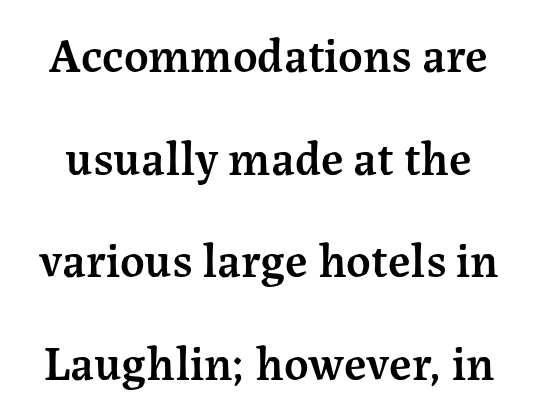
The image shows 48 px semibold serif type, upright; set loose line spacing (2.14x), normal letter spacing, not underlined; medium stroke contrast and a medium x-height.
